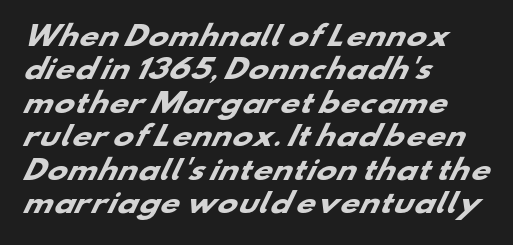
{"bold": "yes", "underline": "no", "align": "left", "line_spacing_ratio": 1.24, "letter_spacing": "normal", "letter_spacing_em": 0.0, "glyph_px": 27}
